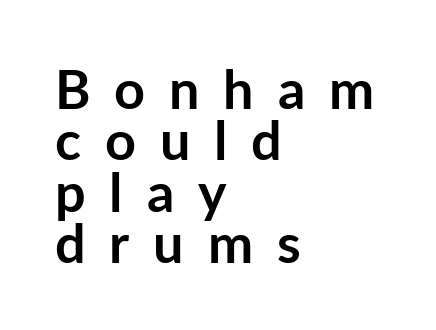
The tracking reads as deliberately expanded to a designer's eye. Font category for this specimen: sans-serif. Every stem runs plumb, perpendicular to the baseline. Students, observe: this is what under-led, compact text looks like.
